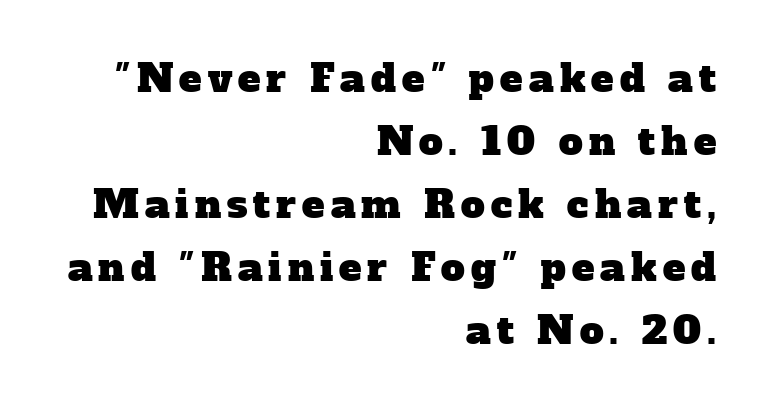
The image shows 38 px serif type; set right-aligned, normal line spacing (1.66x), not underlined; low stroke contrast and a medium x-height.
